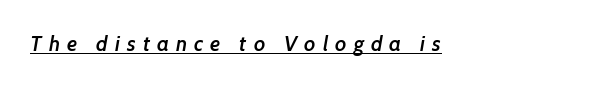
{"bold": "semi", "underline": "yes", "letter_spacing": "wide", "letter_spacing_em": 0.34, "glyph_px": 21}
